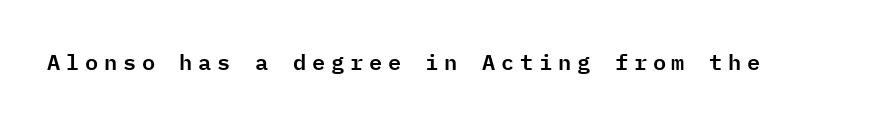
{"italic": "no", "underline": "no", "letter_spacing": "wide", "letter_spacing_em": 0.26, "glyph_px": 22}
